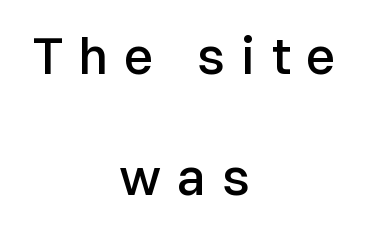
The image shows 51 px semibold sans-serif type, upright; set centered, loose line spacing (2.38x), unusually wide letter spacing (+0.31 em), not underlined; low stroke contrast and a medium x-height.
